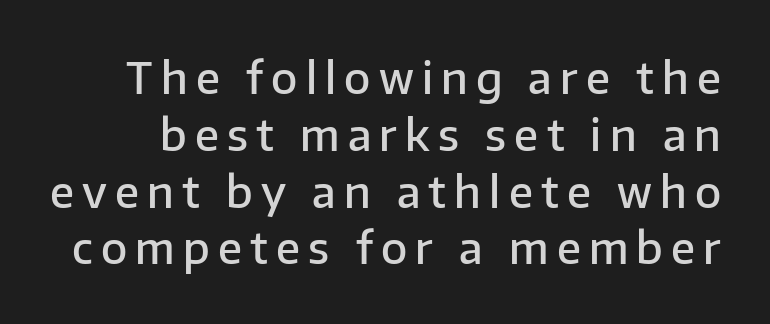
The image shows 43 px semibold sans-serif type, upright; set normal line spacing (1.32x), not underlined; low stroke contrast and a medium x-height.
